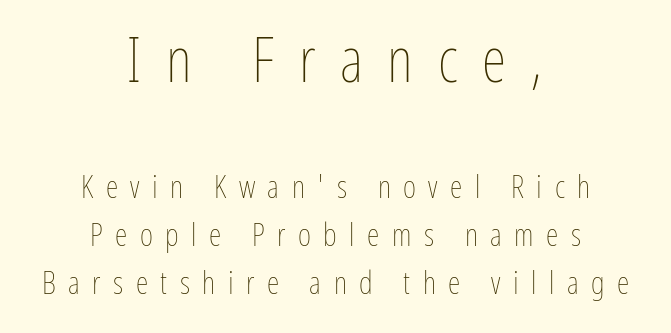
Clear beneath every line of the passage. A typesetter would call this proportional, since set widths differ per character. The passage shown begins with its larger block and ends with its smaller one. Characters follow at a spacing far wider than the type designer built in.
